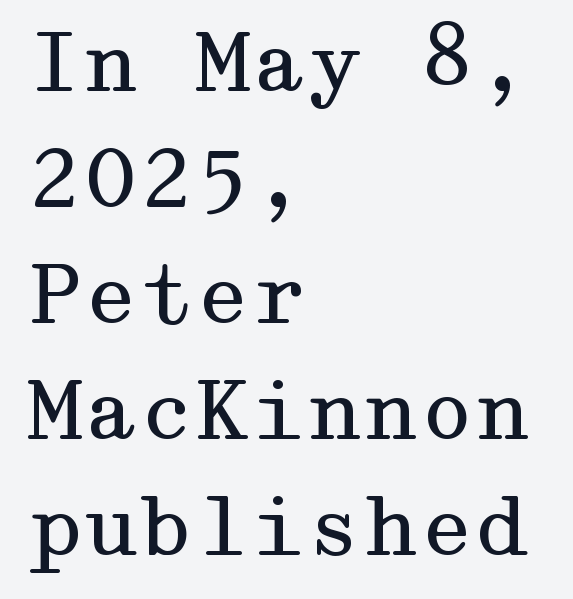
The image shows 80 px regular-weight, wide serif type, upright; set left-aligned, normal line spacing (1.45x), normal letter spacing, not underlined; medium stroke contrast and a medium x-height.
